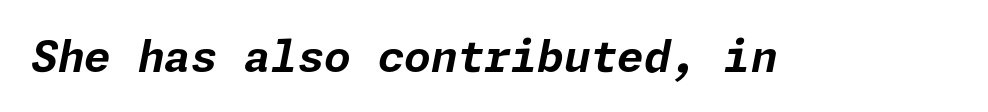
{"italic": "yes", "lean": "right", "slant_degrees": 11, "bold": "yes", "weight": "bold", "width": "normal", "stroke_contrast": "low", "x_height": "medium", "underline": "no", "letter_spacing": "normal", "letter_spacing_em": 0.0, "glyph_px": 43}
